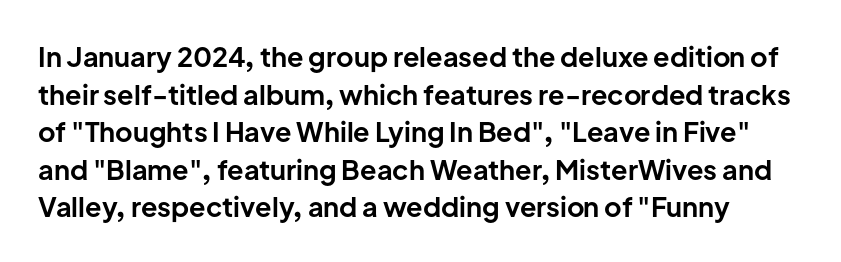
Q: Is the text bold? A: Yes.
Q: Is the text italic (slanted)? A: No, it is upright.
Q: Is the text underlined? A: No.
Q: Is the spacing between letters normal or unusually wide? A: Normal.
Q: Is the spacing between lines tight, normal or loose? A: Normal.
